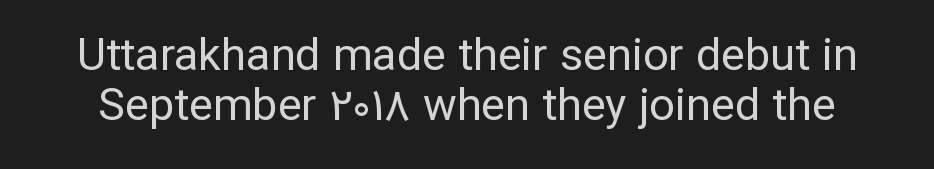
The image shows 45 px regular-weight sans-serif type, upright; set tight line spacing (1.12x), normal letter spacing, not underlined; low stroke contrast and a medium x-height.
